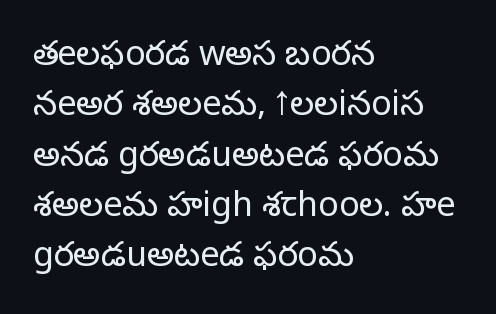
The image shows 34 px light sans-serif type, upright; set left-aligned, normal line spacing (1.48x), normal letter spacing, not underlined; low stroke contrast and a medium x-height.
